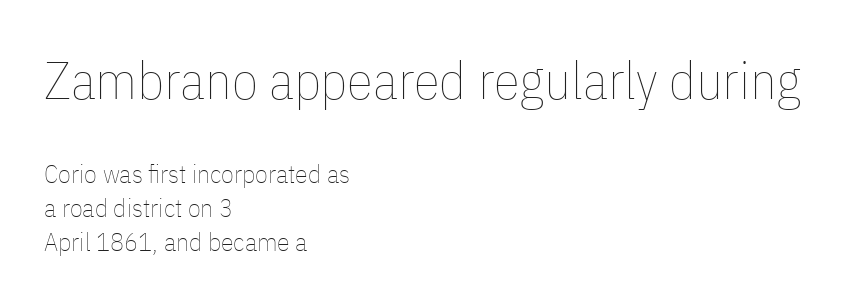
The image shows 53 px thin, condensed type, upright; set left-aligned, normal line spacing (1.31x), normal letter spacing, not underlined; the first (top) block is 2.04x larger; low stroke contrast and a medium x-height.
